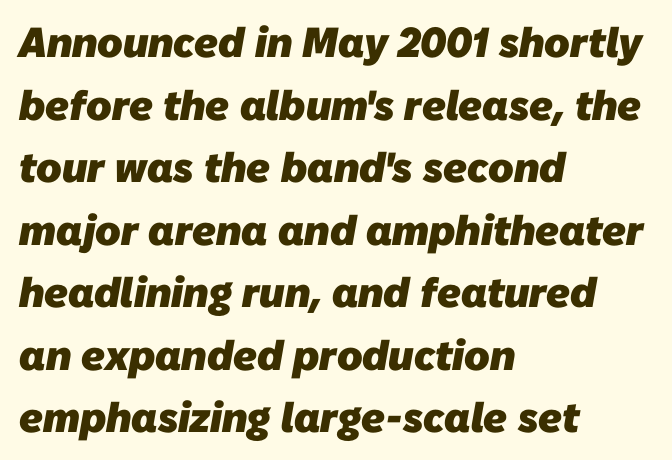
Q: Is the text bold? A: Yes.
Q: Is the typeface a serif or a sans-serif typeface? A: Sans-serif.
Q: Is the text underlined? A: No.
Q: How is the paragraph aligned? A: Left-aligned.
Q: Is the spacing between letters normal or unusually wide? A: Normal.
Q: Is the spacing between lines tight, normal or loose? A: Normal.
Q: Width (condensed, normal, or wide)? A: Normal.
Q: Stroke contrast? A: Low.
Q: x-height? A: Medium.
Q: Monospaced? A: No.
